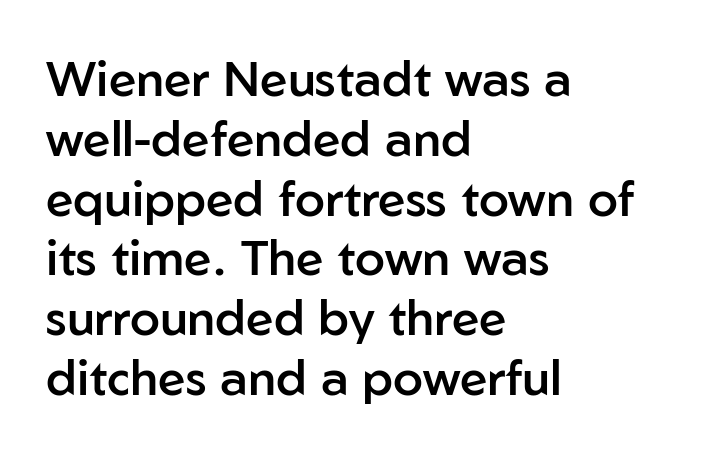
Q: Is the text bold? A: Semi-bold.
Q: Is the text italic (slanted)? A: No, it is upright.
Q: Is the typeface a serif or a sans-serif typeface? A: Sans-serif.
Q: Is the text underlined? A: No.
Q: How is the paragraph aligned? A: Left-aligned.
Q: Is the spacing between letters normal or unusually wide? A: Normal.
Q: Width (condensed, normal, or wide)? A: Normal.
Q: Stroke contrast? A: Low.
Q: x-height? A: Medium.
Q: Monospaced? A: No.
